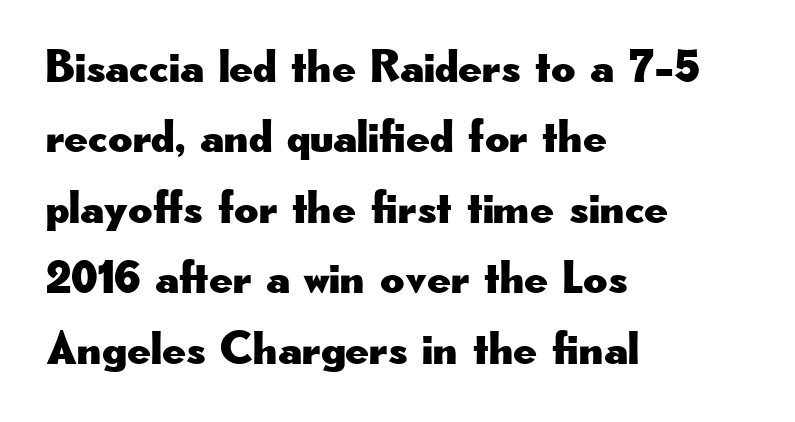
The image shows 47 px wide sans-serif type, upright; set left-aligned, normal line spacing (1.5x), normal letter spacing, not underlined; low stroke contrast and a small x-height.
